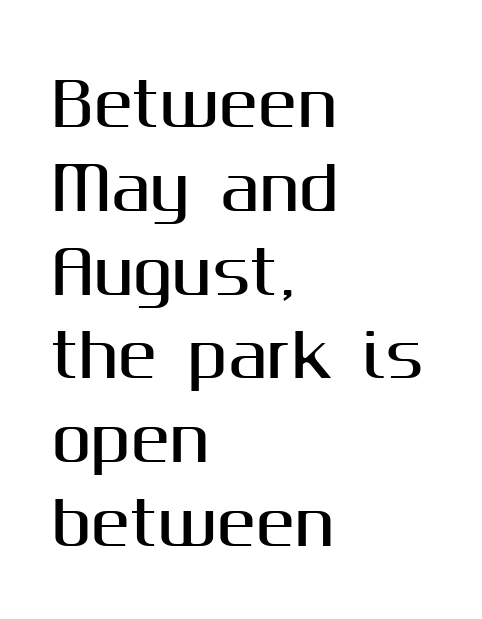
The image shows 59 px sans-serif type, upright; set left-aligned, normal line spacing (1.42x), normal letter spacing, not underlined; medium stroke contrast and a medium x-height.
